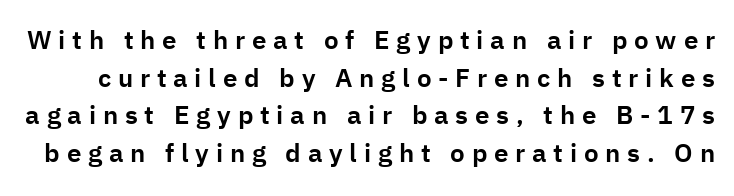
{"italic": "no", "underline": "no", "line_spacing": "normal", "line_spacing_ratio": 1.45, "letter_spacing": "wide", "letter_spacing_em": 0.26, "glyph_px": 26}
